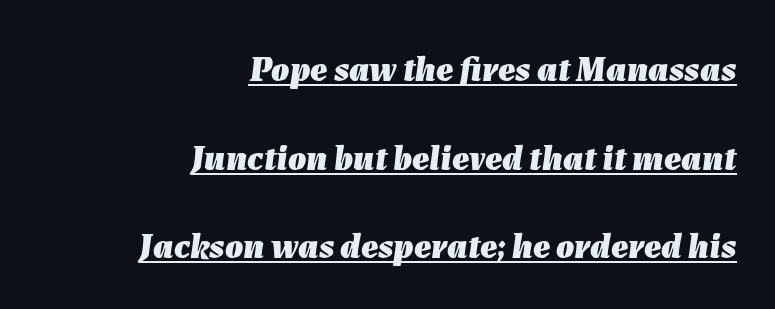
Does the copy run flush right? Yes — the right margin is perfectly even. Looks like someone drew a line under every word here. The letterforms sit shoulder to shoulder at normal distance. Proportional: the letters do not fall into vertical columns.
